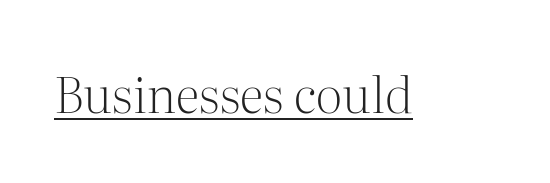
Is the letter spacing exaggerated? No — it looks like the ordinary default. Ink coverage per letter is moderate at most. Each letter's strokes conclude with small projecting serifs. This rendering features underlined lettering.
